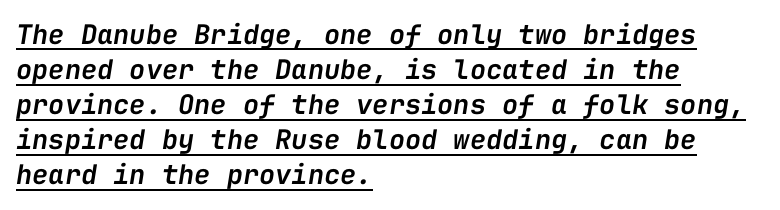
The letters are slanted; this is an italic face. The passage shown has conventional tracking throughout. Looks like someone drew a line under every word here. In terms of weight, the rendering is demibold, just under bold. Compared with typical paragraphs, the rows here are spaced about the same.
